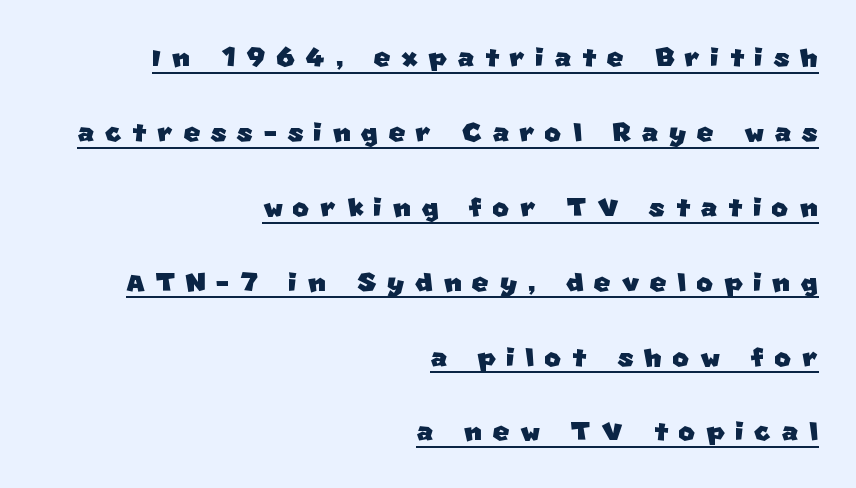
Note the varied advance widths — an 'i' is clearly narrower than an 'm'. These characters rest on top of a visible drawn line. Typographically, this falls in the sans-serif category. Casual observation: everything's shoved over to the right.
